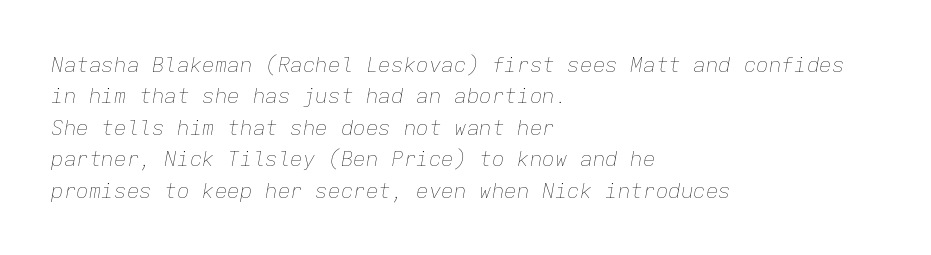
Q: Is the text bold? A: No.
Q: Is the text italic (slanted)? A: Yes, it leans right by about 9 degrees.
Q: Is the text underlined? A: No.
Q: How is the paragraph aligned? A: Left-aligned.
Q: Is the spacing between letters normal or unusually wide? A: Normal.
Q: Is the spacing between lines tight, normal or loose? A: Normal.
